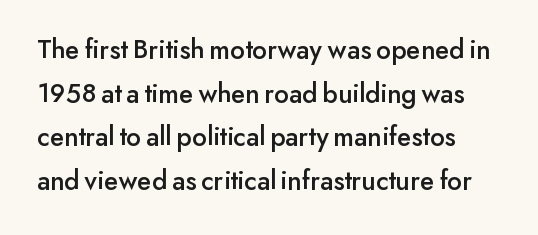
{"serif": "no", "italic": "no", "width": "normal", "stroke_contrast": "low", "x_height": "small", "monospaced": "no", "underline": "no", "line_spacing": "normal", "line_spacing_ratio": 1.56, "letter_spacing": "normal", "letter_spacing_em": 0.0, "glyph_px": 28}
